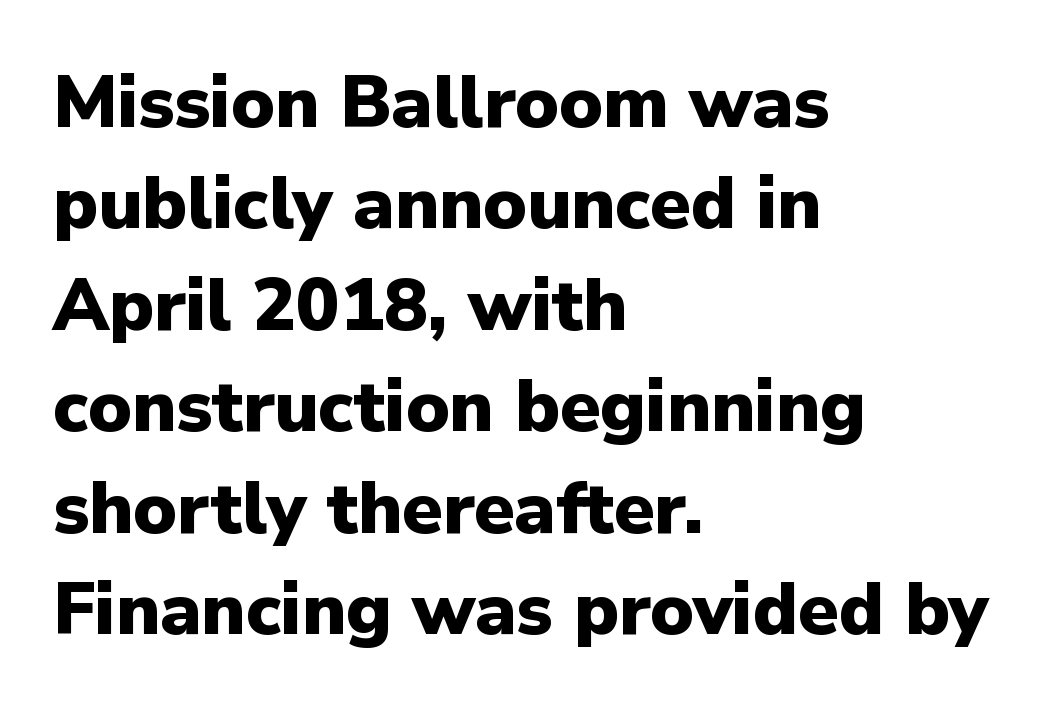
Q: Is the text bold? A: Yes.
Q: Is the text italic (slanted)? A: No, it is upright.
Q: Is the typeface a serif or a sans-serif typeface? A: Sans-serif.
Q: Is the text underlined? A: No.
Q: How is the paragraph aligned? A: Left-aligned.
Q: Is the spacing between letters normal or unusually wide? A: Normal.
Q: Is the spacing between lines tight, normal or loose? A: Normal.
Q: Width (condensed, normal, or wide)? A: Normal.
Q: Stroke contrast? A: Low.
Q: x-height? A: Medium.
Q: Monospaced? A: No.
